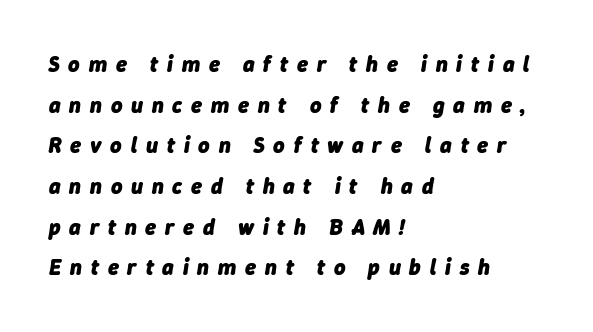
Q: Is the text bold? A: Yes.
Q: Is the text italic (slanted)? A: Yes, it leans right by about 9 degrees.
Q: Is the text underlined? A: No.
Q: How is the paragraph aligned? A: Left-aligned.
Q: Is the spacing between letters normal or unusually wide? A: Unusually wide.
